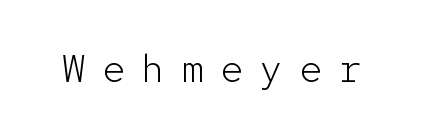
Q: Is the text bold? A: No.
Q: Is the text italic (slanted)? A: No, it is upright.
Q: Is the typeface a serif or a sans-serif typeface? A: Sans-serif.
Q: Is the text underlined? A: No.
Q: Is the spacing between letters normal or unusually wide? A: Unusually wide.
Q: Width (condensed, normal, or wide)? A: Normal.
Q: Stroke contrast? A: Low.
Q: x-height? A: Medium.
Q: Monospaced? A: Yes.
